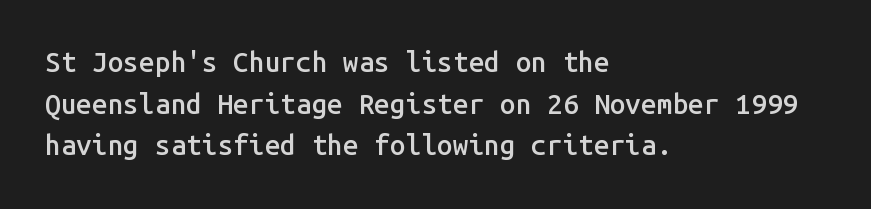
Q: Is the text bold? A: Semi-bold.
Q: Is the text italic (slanted)? A: No, it is upright.
Q: Is the typeface a serif or a sans-serif typeface? A: Sans-serif.
Q: Is the text underlined? A: No.
Q: How is the paragraph aligned? A: Left-aligned.
Q: Is the spacing between letters normal or unusually wide? A: Normal.
Q: Is the spacing between lines tight, normal or loose? A: Normal.
Q: Width (condensed, normal, or wide)? A: Normal.
Q: Stroke contrast? A: Low.
Q: x-height? A: Medium.
Q: Monospaced? A: Yes.
